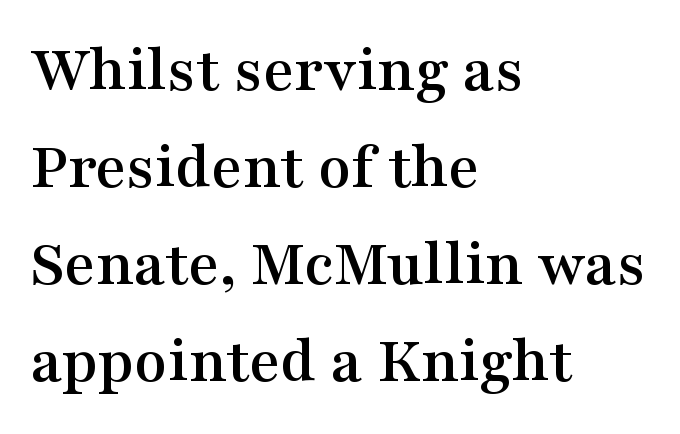
Leftover space on each line is placed entirely after the last word. Italic: no, the glyphs are upright roman. The face used here is seriffed, in the tradition of book romans. Each word holds together tightly as a unit, with standard inter-letter gaps.
